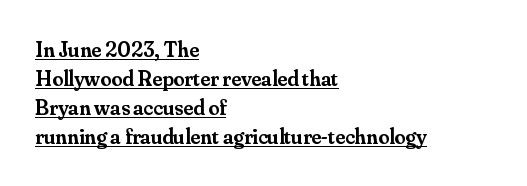
Q: Is the text bold? A: Semi-bold.
Q: Is the text italic (slanted)? A: No, it is upright.
Q: Is the text underlined? A: Yes.
Q: How is the paragraph aligned? A: Left-aligned.
Q: Is the spacing between letters normal or unusually wide? A: Normal.
Q: Is the spacing between lines tight, normal or loose? A: Normal.
